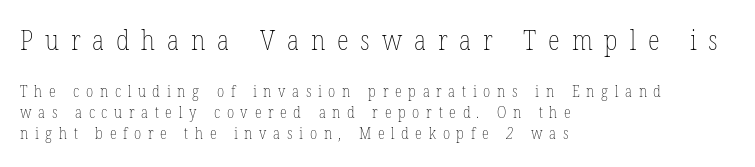
This rendering features lettering with no underline. Each stroke keeps to a modest, everyday thickness or less. This block has exactly the height ordinary leading produces. Size hierarchy here favors the leading block over the trailing one. Is this a fixed-width face? No — the glyphs have proportional, varying widths.
